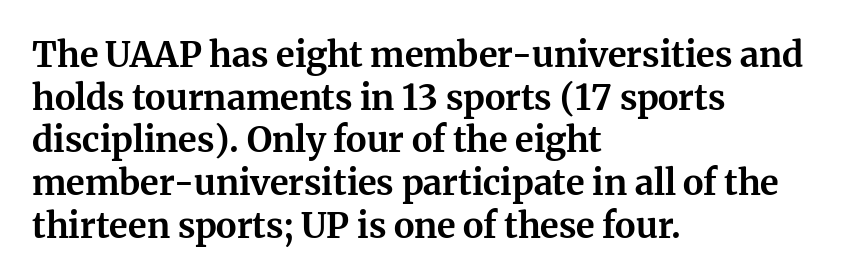
Varying glyph widths throughout — classic text-font behaviour. Type without underlining. Classification — serif. Spacing between characters is what you'd get straight out of the box. Horizontally, the lines are justified to the leading edge only. Weight check: bold — yes, fully.
